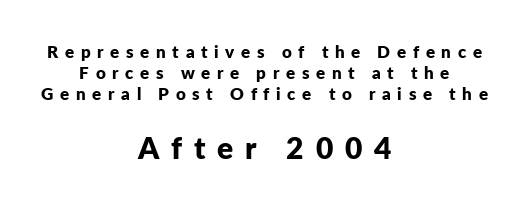
The image shows 30 px bold sans-serif type, upright; set centered, normal line spacing (1.25x), unusually wide letter spacing (+0.39 em), not underlined; the second (bottom) block is 1.76x larger; low stroke contrast and a medium x-height.
